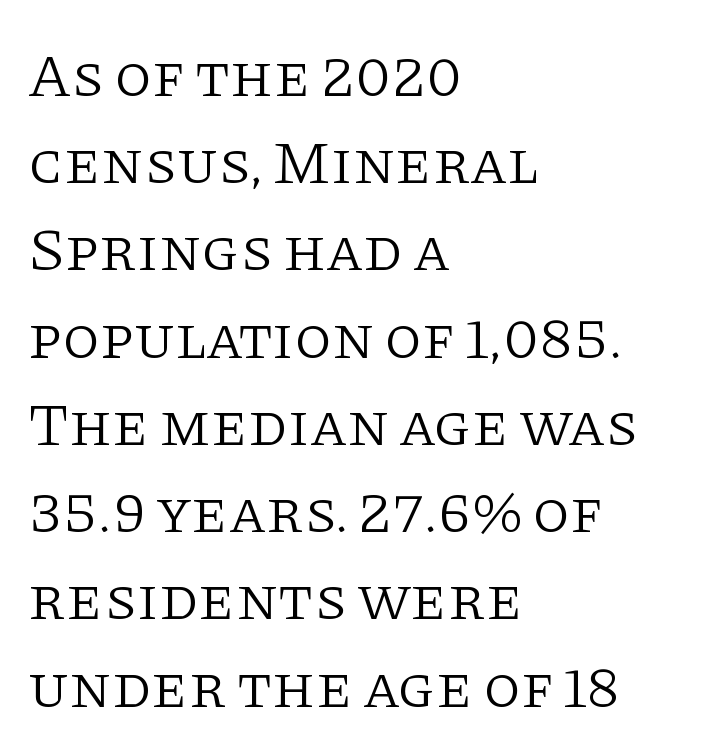
Left-aligned paragraph, ragged on the right. Whoever set this chose a conventional vertical rhythm. This reads as an unemphasized weight, regular at the heaviest. These lines were composed using upright roman letters. The zone under the glyphs is completely vacant. A typesetter would label this face a serif.
